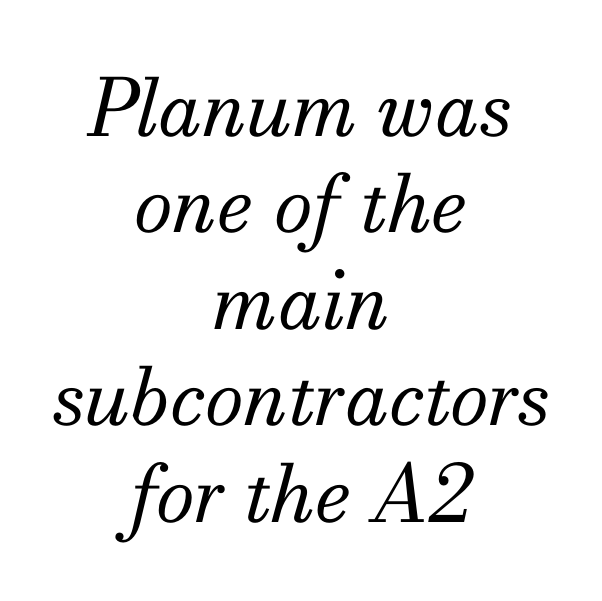
Proportional: the letters do not fall into vertical columns. Each letter's strokes conclude with small projecting serifs. Slanted lettering throughout. The lines in this sample share a center point and differ in where they start and stop. A bare baseline throughout the passage. Between one letter and the next there's only the usual sliver of space.
